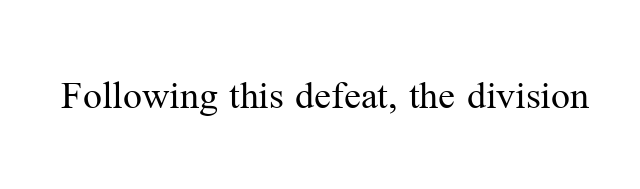
{"serif": "yes", "italic": "no", "bold": "no", "weight": "regular", "width": "normal", "stroke_contrast": "medium", "x_height": "medium", "monospaced": "no", "underline": "no", "letter_spacing": "normal", "letter_spacing_em": 0.0, "glyph_px": 42}
